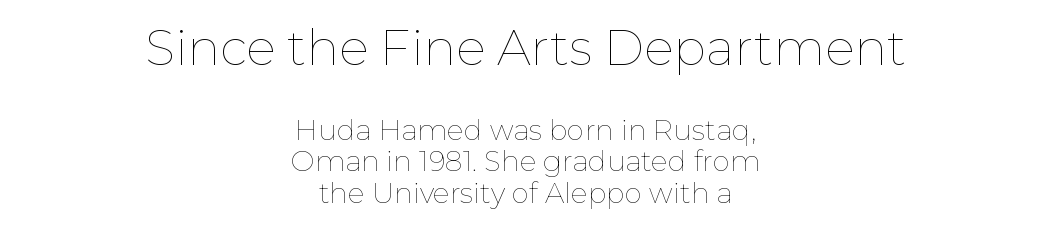
Q: Is the text bold? A: No.
Q: Is the text italic (slanted)? A: No, it is upright.
Q: Is the text underlined? A: No.
Q: How is the paragraph aligned? A: Centered.
Q: Is the spacing between letters normal or unusually wide? A: Normal.
Q: Is the spacing between lines tight, normal or loose? A: Tight.
Q: Which block of text is set in a larger size, the first (top) or the second (bottom)? A: The first (top) one.
Q: Width (condensed, normal, or wide)? A: Normal.
Q: Stroke contrast? A: Low.
Q: x-height? A: Medium.
Q: Monospaced? A: No.
